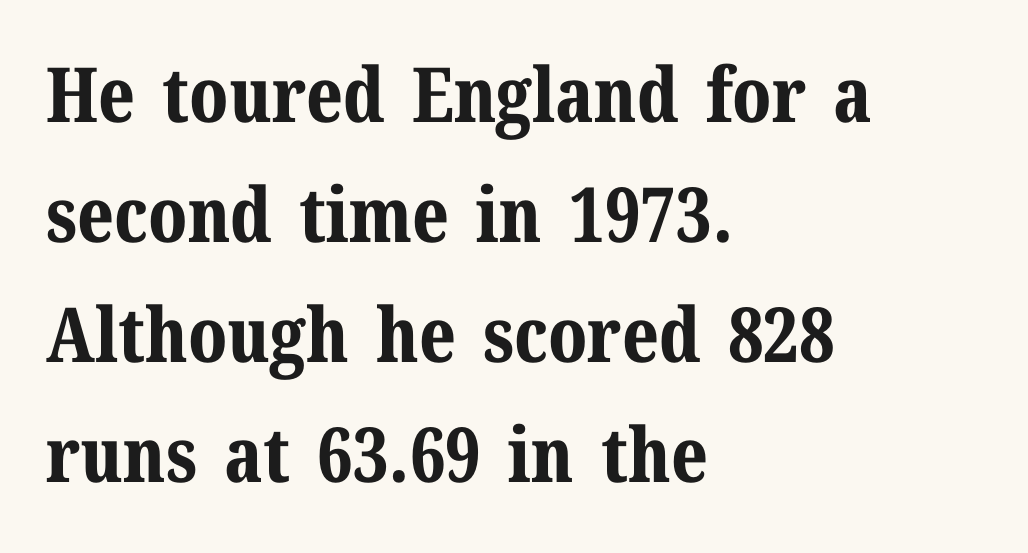
Q: Is the text bold? A: Yes.
Q: Is the text italic (slanted)? A: No, it is upright.
Q: Is the typeface a serif or a sans-serif typeface? A: Serif.
Q: Is the text underlined? A: No.
Q: How is the paragraph aligned? A: Left-aligned.
Q: Is the spacing between letters normal or unusually wide? A: Normal.
Q: Is the spacing between lines tight, normal or loose? A: Normal.
Q: Width (condensed, normal, or wide)? A: Normal.
Q: Stroke contrast? A: Medium.
Q: x-height? A: Medium.
Q: Monospaced? A: No.
